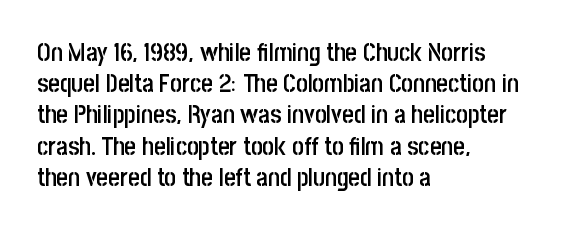
The image shows 25 px text type, upright; set left-aligned, normal line spacing (1.25x), normal letter spacing, not underlined.
